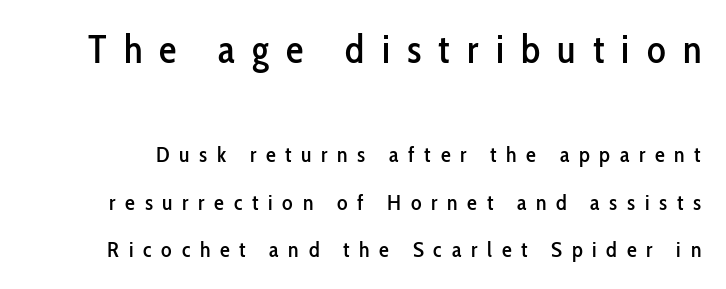
The letters in the upper block stand taller than those in the block below. Underline: absent. The rendering uses a large line-height, opening up the rows. Each letter's strokes conclude bluntly, with no projecting serifs. What stands out about the letter spacing? Its width — letters are far apart. Here the designer chose a conventional face with non-uniform glyph widths.
